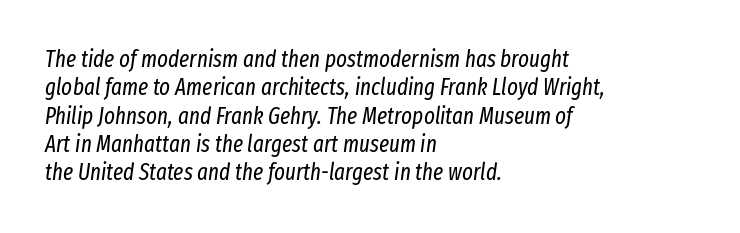
{"italic": "yes", "lean": "right", "slant_degrees": 8, "bold": "no", "underline": "no", "align": "left", "line_spacing_ratio": 1.23, "letter_spacing": "normal", "letter_spacing_em": 0.0, "glyph_px": 23}
